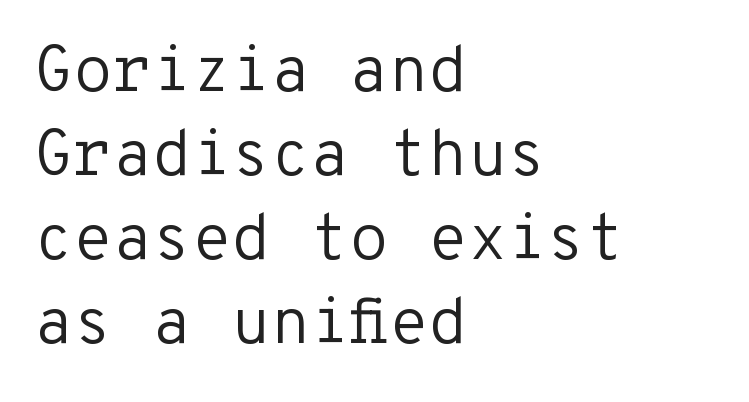
{"serif": "no", "italic": "no", "bold": "no", "weight": "regular", "width": "normal", "stroke_contrast": "low", "x_height": "medium", "monospaced": "yes", "underline": "no", "align": "left", "line_spacing": "normal", "line_spacing_ratio": 1.31, "letter_spacing": "normal", "letter_spacing_em": 0.0, "glyph_px": 64}
